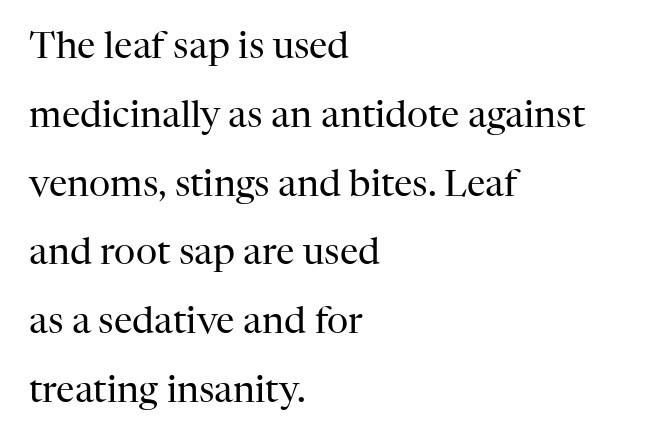
Q: Is the text bold? A: No.
Q: Is the text italic (slanted)? A: No, it is upright.
Q: Is the typeface a serif or a sans-serif typeface? A: Serif.
Q: Is the text underlined? A: No.
Q: How is the paragraph aligned? A: Left-aligned.
Q: Is the spacing between letters normal or unusually wide? A: Normal.
Q: Width (condensed, normal, or wide)? A: Normal.
Q: Stroke contrast? A: High.
Q: x-height? A: Medium.
Q: Monospaced? A: No.
